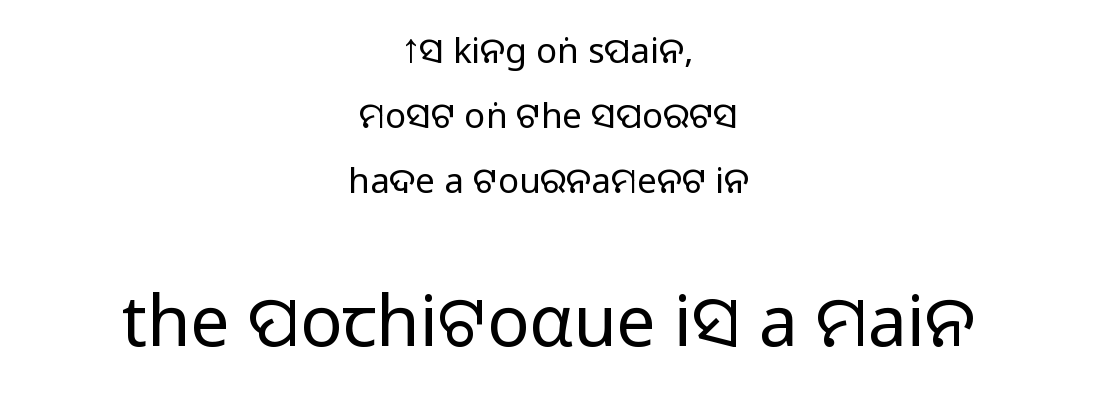
The face used here is rendered with its standard letterfit. Looks like regular typesetting: each glyph gets only the width it needs. Words float on clear page, feet unadorned. The paragraph has two soft edges and a firm central axis. Between these two stacked blocks, the lower one wins on size. The glyphs in this specimen are sans serif.
